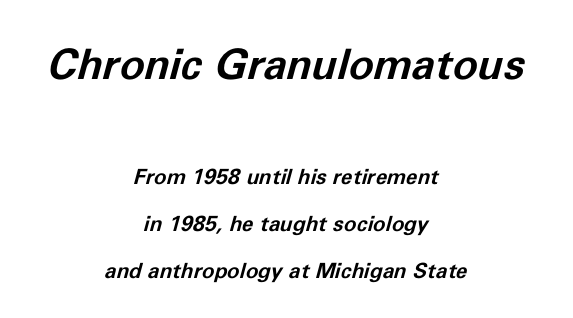
The image shows 42 px bold type, italic (leaning right); set centered, loose line spacing (2.23x), normal letter spacing, not underlined; the first (top) block is 2.0x larger; low stroke contrast and a medium x-height.
